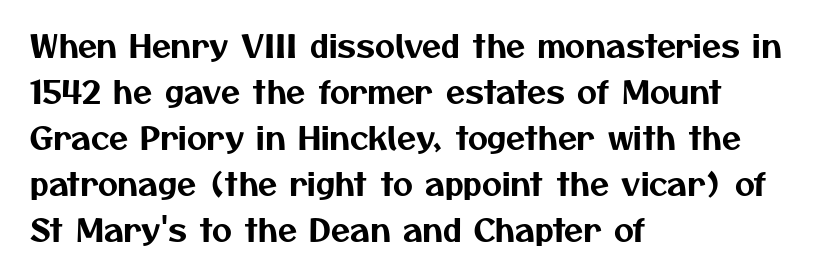
Q: Is the typeface a serif or a sans-serif typeface? A: Sans-serif.
Q: Is the text underlined? A: No.
Q: How is the paragraph aligned? A: Left-aligned.
Q: Is the spacing between letters normal or unusually wide? A: Normal.
Q: Is the spacing between lines tight, normal or loose? A: Normal.
Q: Width (condensed, normal, or wide)? A: Normal.
Q: Stroke contrast? A: Medium.
Q: x-height? A: Medium.
Q: Monospaced? A: No.
